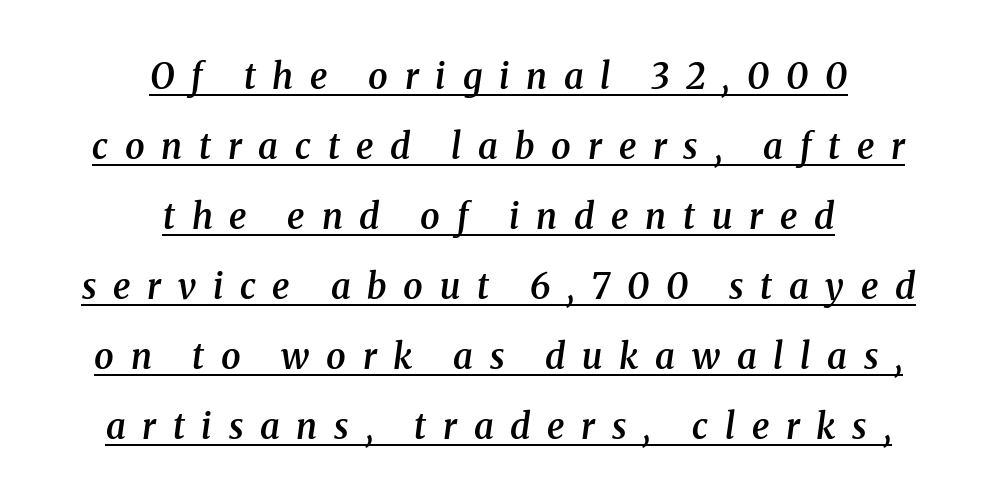
Stems and bowls a touch heavier than normal — semibold. Classification — serif. Inter-character spacing is expanded well beyond the font's built-in metrics. Honestly, the underline is the first thing you notice here. Slant detected: the letters are inclined. Reading down the block, each line starts at a different indent, mirrored at its end.
